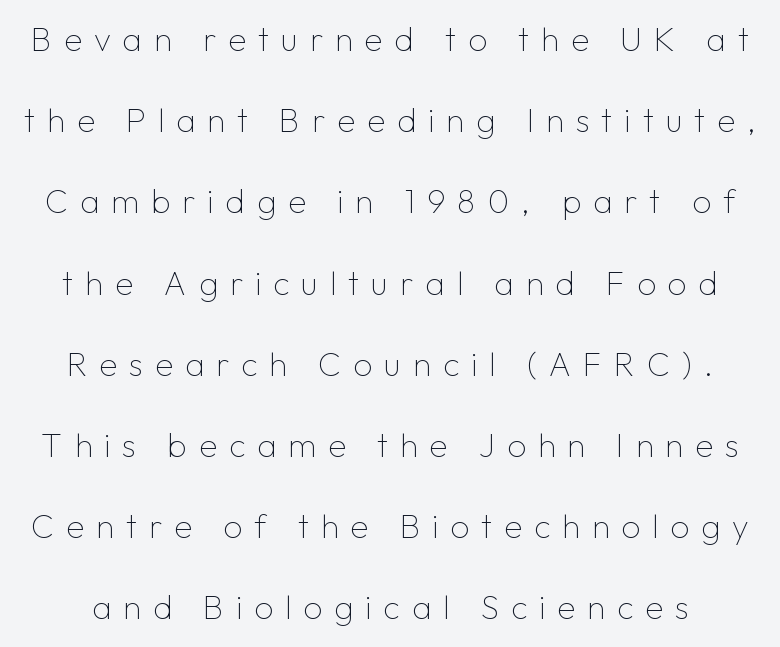
The image shows 33 px thin sans-serif type, upright; set loose line spacing (2.46x), unusually wide letter spacing (+0.36 em), not underlined; low stroke contrast and a medium x-height.
